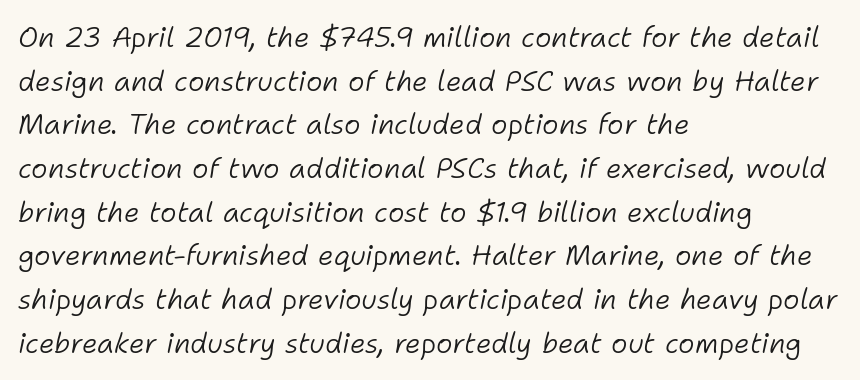
There's an unmistakable incline to the writing here. The tracking reads as untouched default to a designer's eye. Check under the words: just untouched page. Layout note: lines flush left.
